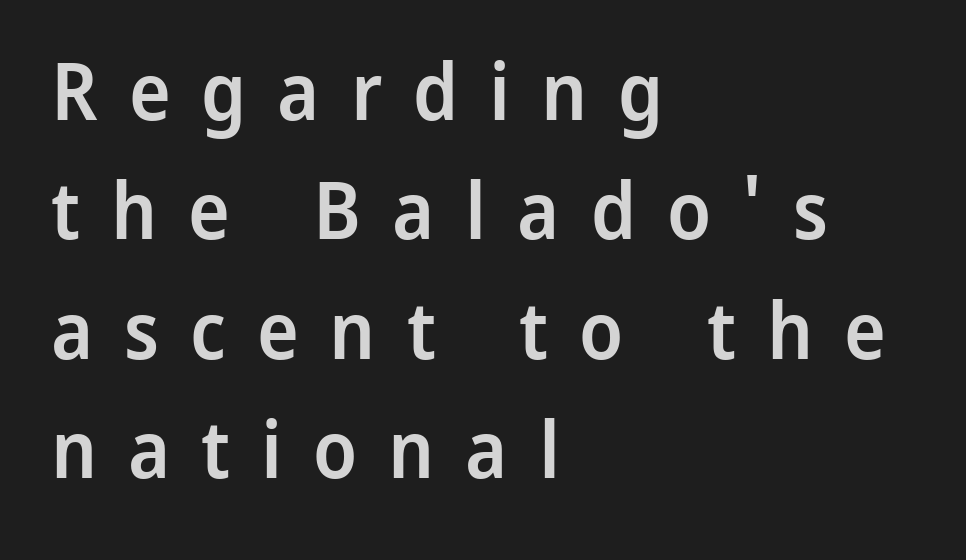
The image shows 79 px semibold sans-serif type, upright; set left-aligned, normal line spacing (1.51x), unusually wide letter spacing (+0.39 em), not underlined; low stroke contrast and a medium x-height.
